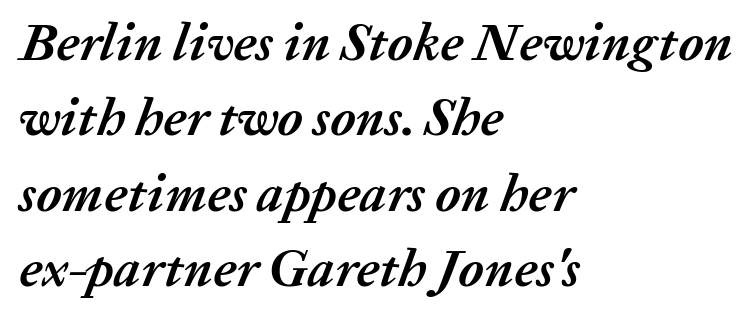
Any mark beneath the type? The region is blank. Horizontal bands of white between lines are of average thickness. The font is running at its bold setting. The axis of the letterforms is tilted away from vertical.
